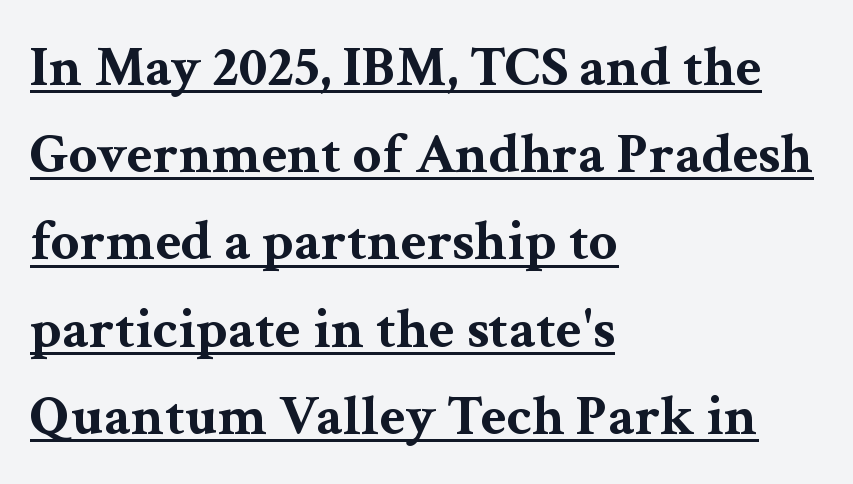
The image shows 57 px bold, wide serif type, upright; set left-aligned, normal line spacing (1.53x), normal letter spacing, underlined; medium stroke contrast and a medium x-height.
